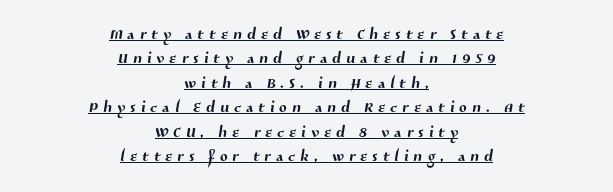
{"underline": "yes", "align": "center", "line_spacing": "tight", "line_spacing_ratio": 1.11, "letter_spacing": "wide", "letter_spacing_em": 0.24, "glyph_px": 22}
